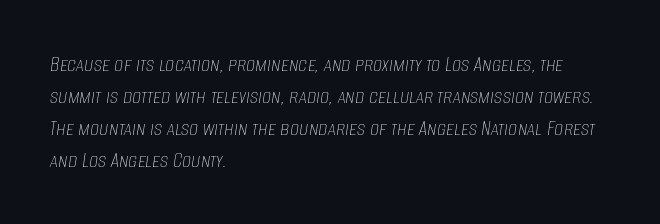
The image shows 23 px text type, italic (leaning right); set left-aligned, normal line spacing (1.39x), normal letter spacing, not underlined.
